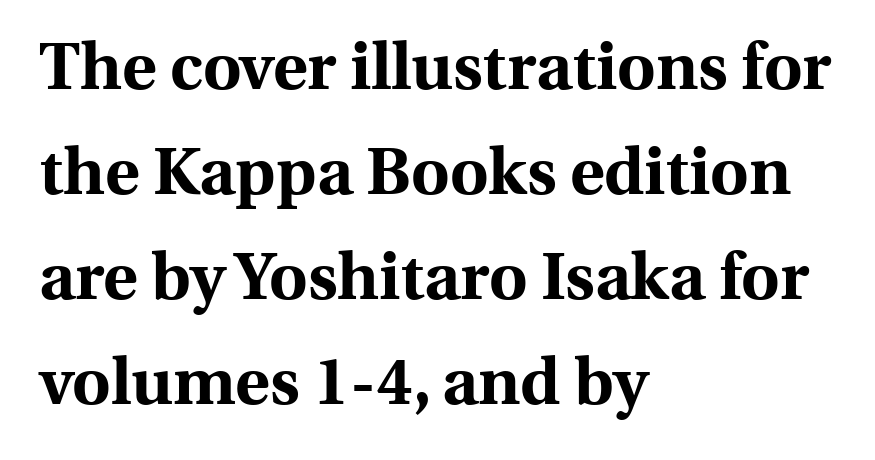
The image shows 66 px bold serif type, upright; set left-aligned, normal line spacing (1.59x), normal letter spacing, not underlined; a medium x-height.
